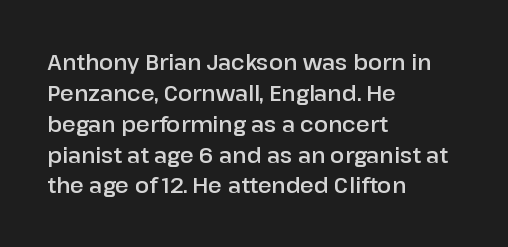
There is no visible air inserted between adjacent glyphs. Alignment: flush left. The words here are not underlined. The axis of the letterforms is exactly vertical. The designer left line spacing at the default.
